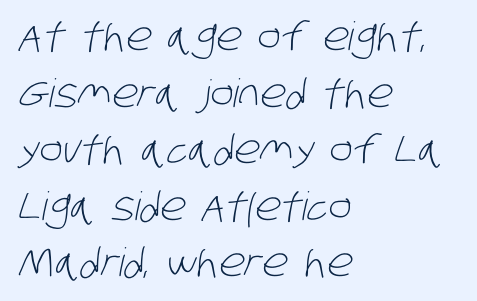
{"serif": "no", "bold": "no", "weight": "light", "width": "condensed", "stroke_contrast": "low", "x_height": "large", "monospaced": "no", "underline": "no", "align": "left", "line_spacing": "normal", "line_spacing_ratio": 1.45, "letter_spacing": "normal", "letter_spacing_em": 0.0, "glyph_px": 39}
